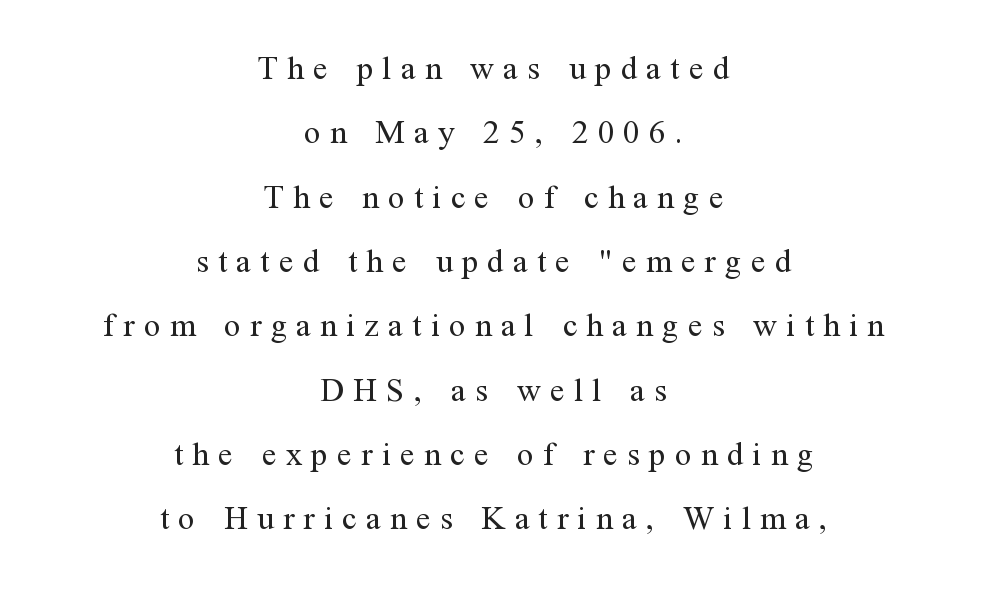
Layout note: lines centered. Yep, those are serifs on the letters. The letters look calm and open, with moderate or lighter stems. Posture: straight, roman, zero tilt.
